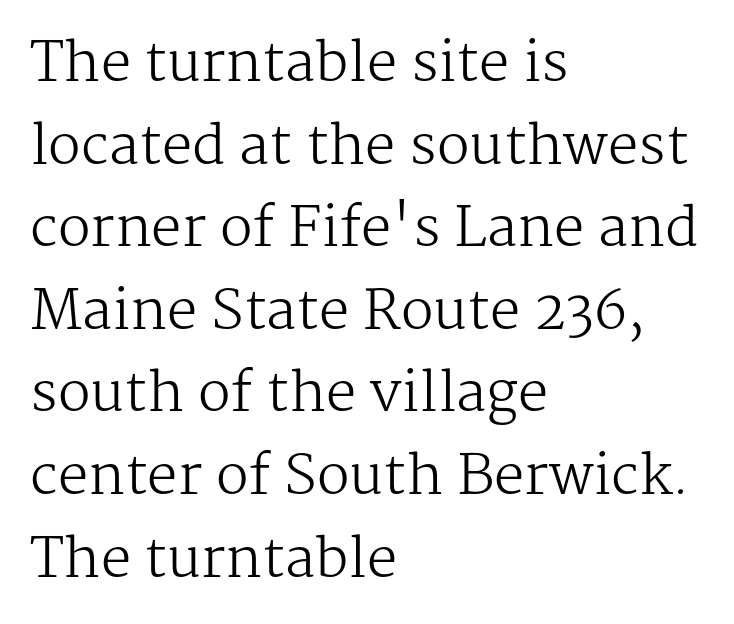
The image shows 54 px regular-weight serif type, upright; set left-aligned, normal line spacing (1.53x), normal letter spacing, not underlined; medium stroke contrast and a medium x-height.
